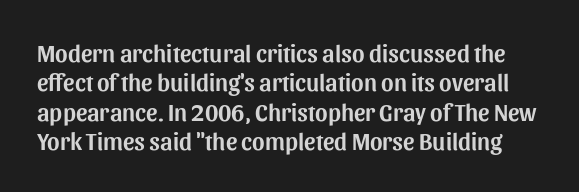
Q: Is the text italic (slanted)? A: No, it is upright.
Q: Is the text underlined? A: No.
Q: Is the spacing between letters normal or unusually wide? A: Normal.
